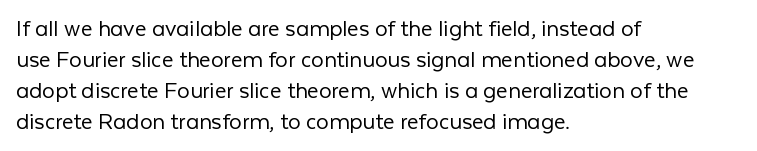
The image shows 25 px text type, upright; set left-aligned, line spacing 1.24x, normal letter spacing, not underlined.
